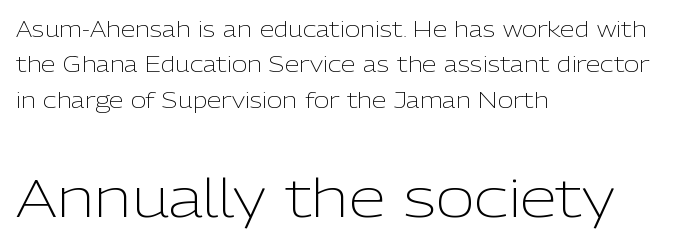
The image shows 53 px light sans-serif type, upright; set left-aligned, normal line spacing (1.69x), normal letter spacing, not underlined; the second (bottom) block is 2.52x larger; low stroke contrast and a medium x-height.
